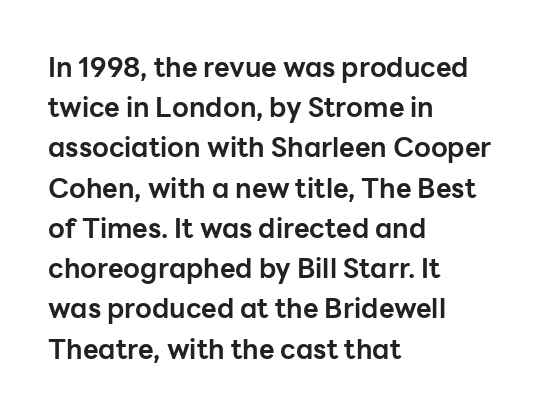
The rag falls on the right side of this text block. The axis of the letterforms is exactly vertical. Descender tails drop into unmarked territory. Inter-character spacing is left at the font's built-in metrics. Heavy, bold letterforms.
